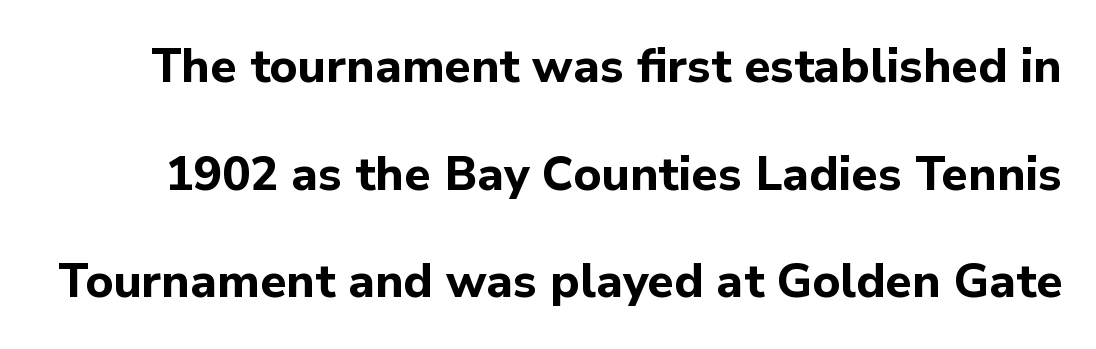
The image shows 47 px bold sans-serif type, upright; set loose line spacing (2.29x), normal letter spacing, not underlined; low stroke contrast and a medium x-height.
